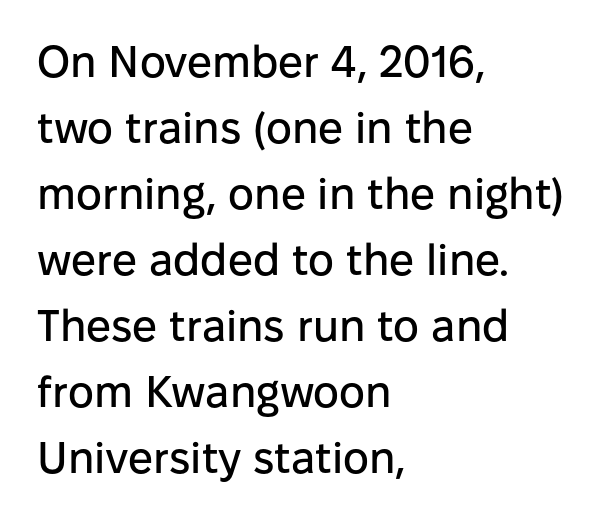
Q: Is the text italic (slanted)? A: No, it is upright.
Q: Is the typeface a serif or a sans-serif typeface? A: Sans-serif.
Q: Is the text underlined? A: No.
Q: How is the paragraph aligned? A: Left-aligned.
Q: Is the spacing between letters normal or unusually wide? A: Normal.
Q: Is the spacing between lines tight, normal or loose? A: Normal.
Q: Width (condensed, normal, or wide)? A: Normal.
Q: Stroke contrast? A: Low.
Q: x-height? A: Medium.
Q: Monospaced? A: No.
